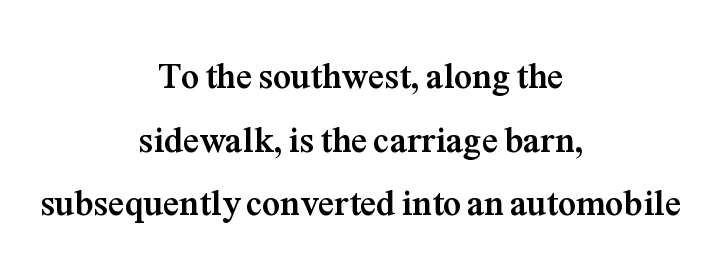
{"serif": "yes", "italic": "no", "bold": "yes", "weight": "semibold", "width": "normal", "stroke_contrast": "medium", "x_height": "medium", "monospaced": "no", "underline": "no", "align": "center", "line_spacing_ratio": 1.77, "letter_spacing": "normal", "letter_spacing_em": 0.0, "glyph_px": 36}
